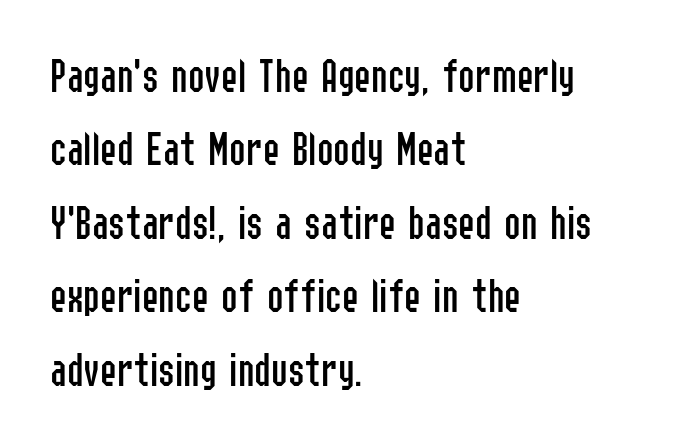
This sample has the flowing, uneven cadence of proportional lettering. Weight: in the light-to-regular range. Italic? Not at all — the glyphs are vertical. Regarding serifs, this sample does without them. Teacher's note: observe the even left margin — that is flush-left alignment. Whoever set this chose a conventional vertical rhythm.
